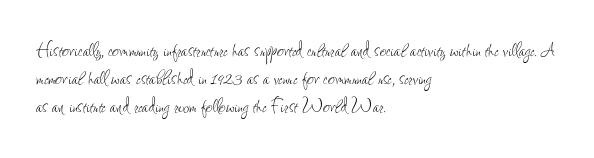
The image shows 23 px text type; set left-aligned, line spacing 1.22x, normal letter spacing, not underlined.
